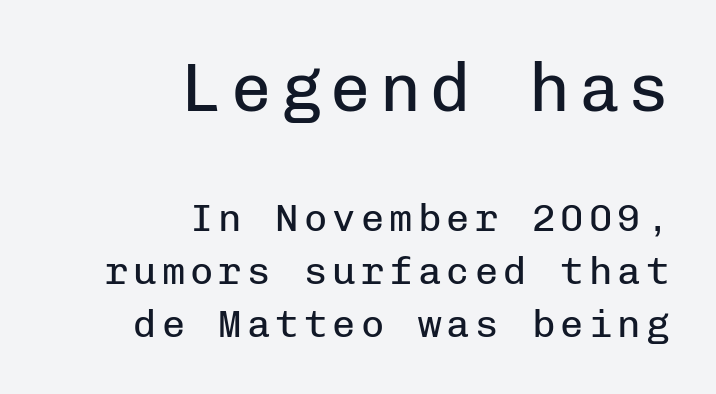
{"serif": "no", "italic": "no", "bold": "no", "weight": "regular", "width": "normal", "stroke_contrast": "low", "x_height": "medium", "monospaced": "yes", "underline": "no", "align": "right", "line_spacing": "normal", "line_spacing_ratio": 1.36, "larger_block": "first", "size_ratio": 1.74, "glyph_px": 68}
